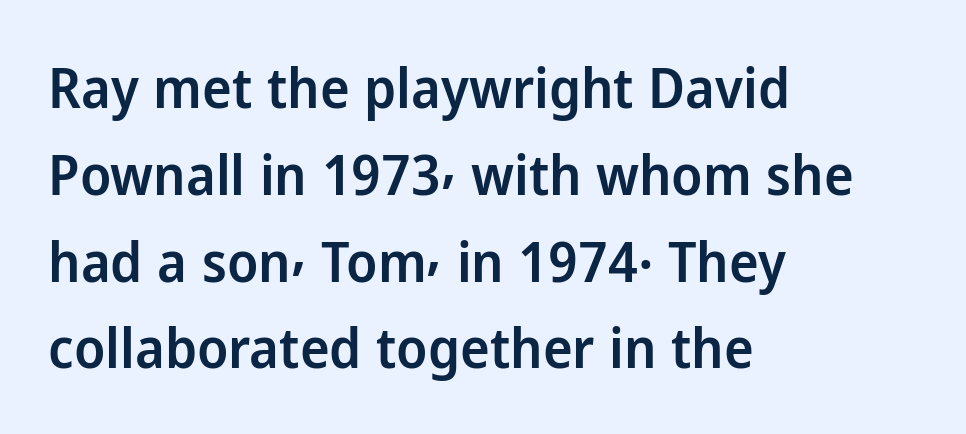
The ragged edge is on the right, which tells us the setting is flush left. Here the designer chose a conventional face with non-uniform glyph widths. Regarding leading, the lines here are spaced in the standard way. Font category for this specimen: sans-serif.
